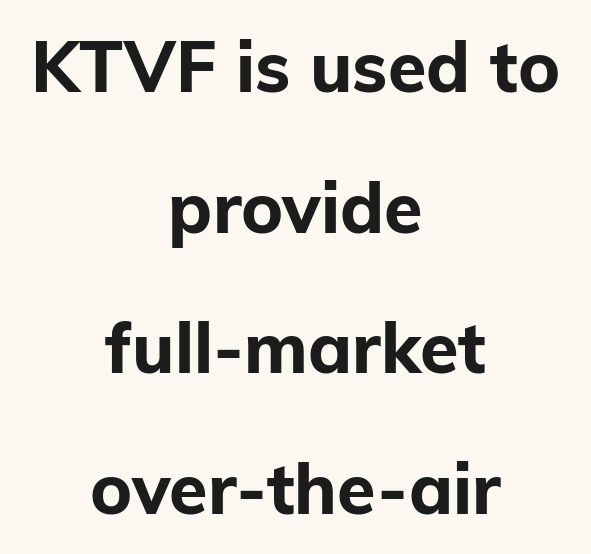
{"serif": "no", "italic": "no", "bold": "yes", "weight": "bold", "width": "normal", "stroke_contrast": "low", "x_height": "medium", "monospaced": "no", "underline": "no", "align": "center", "line_spacing": "loose", "line_spacing_ratio": 2.01, "letter_spacing": "normal", "letter_spacing_em": 0.0, "glyph_px": 70}
